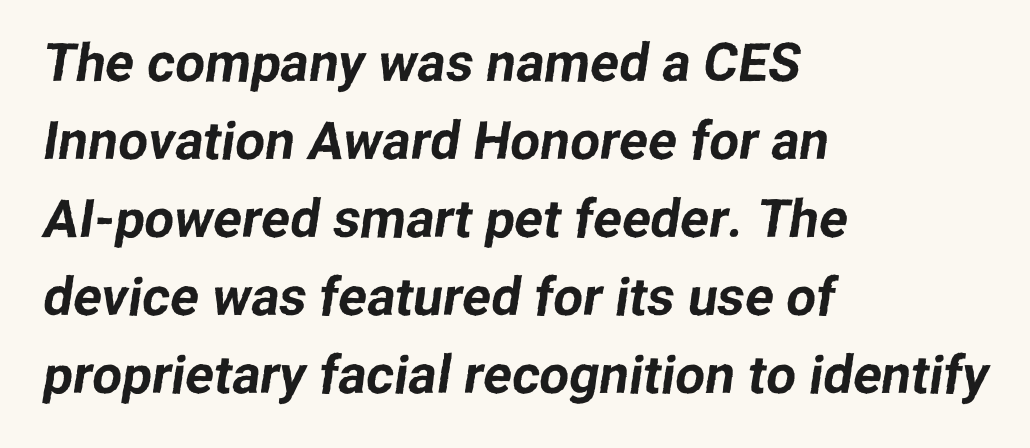
Q: Is the typeface a serif or a sans-serif typeface? A: Sans-serif.
Q: Is the text underlined? A: No.
Q: How is the paragraph aligned? A: Left-aligned.
Q: Is the spacing between letters normal or unusually wide? A: Normal.
Q: Is the spacing between lines tight, normal or loose? A: Normal.
Q: Width (condensed, normal, or wide)? A: Normal.
Q: Stroke contrast? A: Low.
Q: x-height? A: Medium.
Q: Monospaced? A: No.
